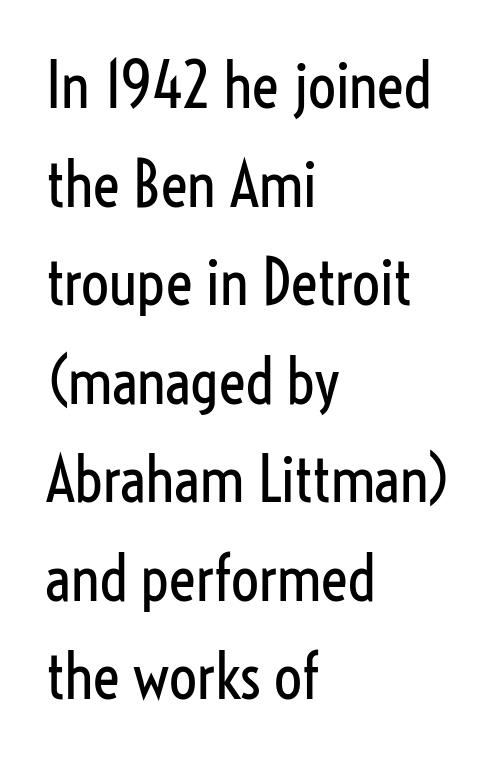
The vertical gap from one line to the next is medium. Is the block centered? No — it sits flush against the left margin. Are there feet on the stems? There aren't — it's a sans. Bold? No — there's no thickening of the strokes. Nobody touched the tracking dial on this one. Rule under the text: the space is simply empty.
